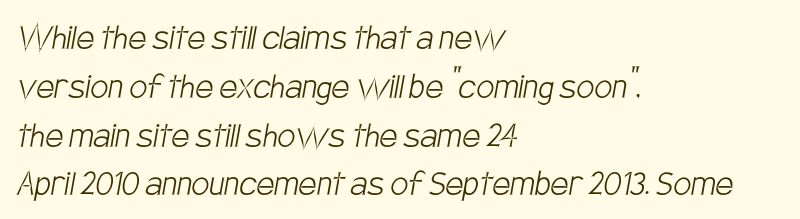
The passage shown is typeset with a sans-serif family. Alignment: flush left. Proportional: the letters do not fall into vertical columns. Weight: not bold — regular or lighter.
